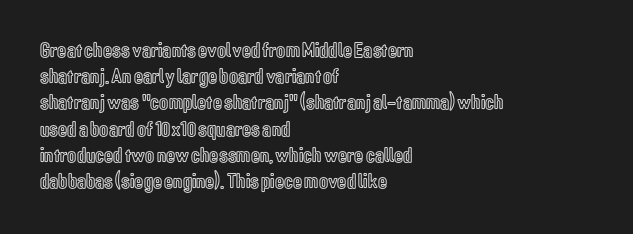
A typesetter would call this leading conventional body-copy spacing. Upright lettering throughout. This rendering uses left alignment, leaving the right contour irregular. The letterforms sit shoulder to shoulder at normal distance. Decoration check: the copy has no underline.
